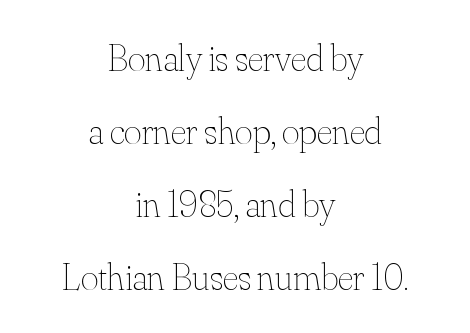
Q: Is the text bold? A: No.
Q: Is the text italic (slanted)? A: No, it is upright.
Q: Is the text underlined? A: No.
Q: How is the paragraph aligned? A: Centered.
Q: Is the spacing between letters normal or unusually wide? A: Normal.
Q: Is the spacing between lines tight, normal or loose? A: Loose.
Q: Width (condensed, normal, or wide)? A: Normal.
Q: Stroke contrast? A: Medium.
Q: x-height? A: Small.
Q: Monospaced? A: No.
